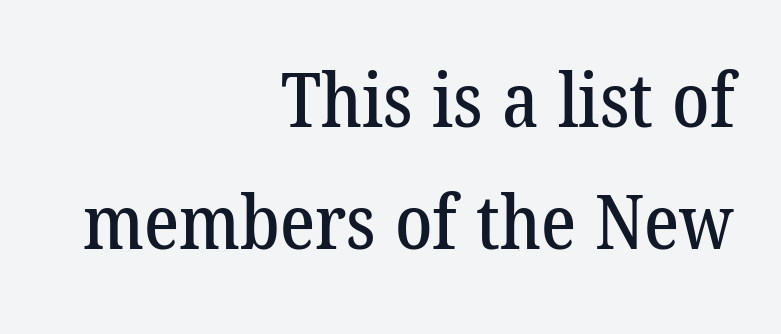
Does the type have serifs? Yes, each stem ends in a small foot. What stands out about the letter spacing? Nothing — it is the standard amount. The rendering uses natural spacing where letterforms have individual widths. These lines stack with their right ends in a neat column. Quick note: underline off.
